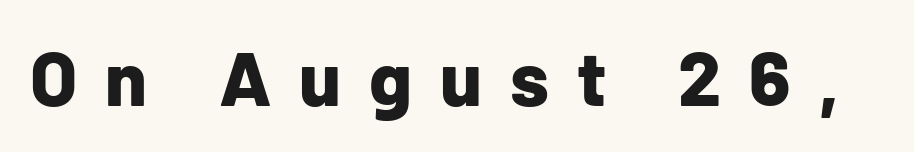
Emphasis by weight is at full strength: bold. In terms of letterspacing, this is a distinctly airy, spread setting. A roman cut, with each character standing at attention. Glance below the letters and you will spot only blank space.
